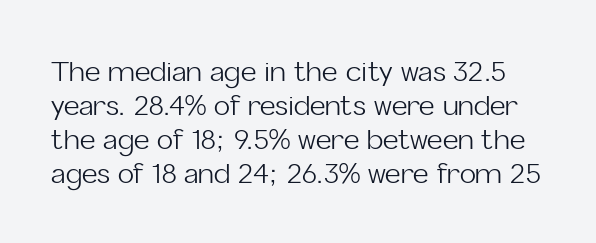
The image shows 27 px text type, upright; set normal line spacing (1.26x), normal letter spacing, not underlined.
